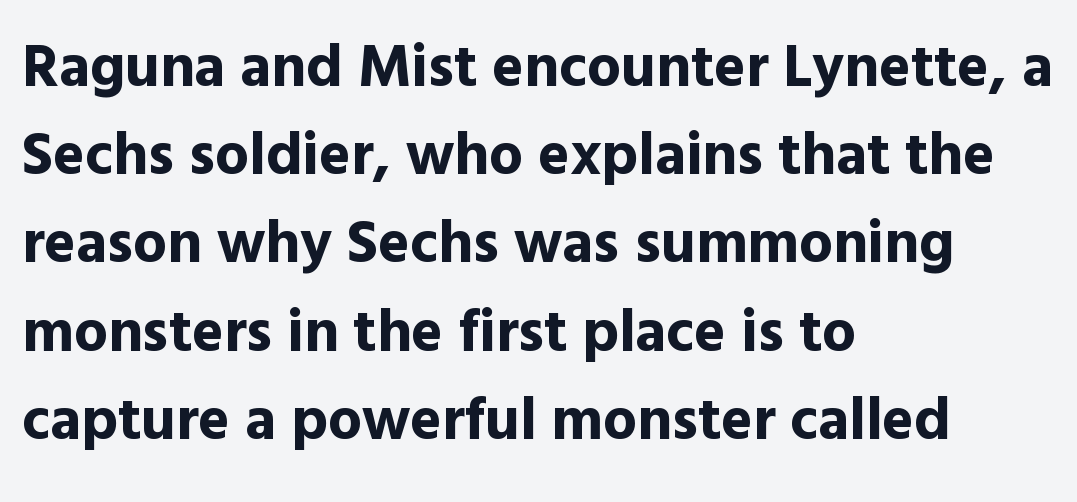
Q: Is the text bold? A: Yes.
Q: Is the text italic (slanted)? A: No, it is upright.
Q: Is the typeface a serif or a sans-serif typeface? A: Sans-serif.
Q: Is the text underlined? A: No.
Q: How is the paragraph aligned? A: Left-aligned.
Q: Is the spacing between letters normal or unusually wide? A: Normal.
Q: Is the spacing between lines tight, normal or loose? A: Normal.
Q: Width (condensed, normal, or wide)? A: Normal.
Q: x-height? A: Medium.
Q: Monospaced? A: No.
